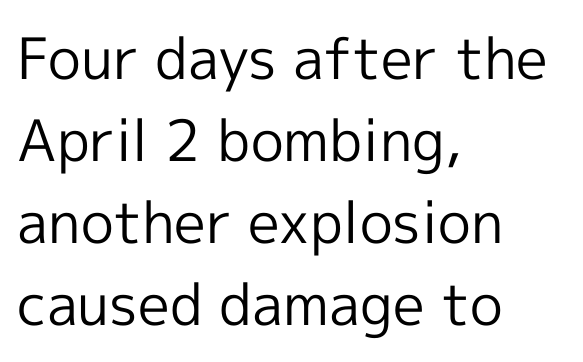
The image shows 57 px regular-weight sans-serif type, upright; set left-aligned, normal line spacing (1.44x), normal letter spacing, not underlined; a medium x-height.
